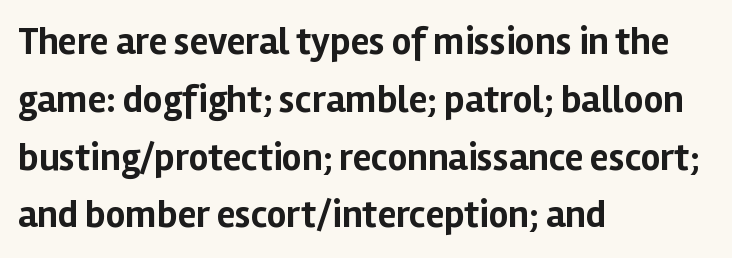
Q: Is the text bold? A: Yes.
Q: Is the text italic (slanted)? A: No, it is upright.
Q: Is the typeface a serif or a sans-serif typeface? A: Sans-serif.
Q: Is the text underlined? A: No.
Q: How is the paragraph aligned? A: Left-aligned.
Q: Is the spacing between letters normal or unusually wide? A: Normal.
Q: Is the spacing between lines tight, normal or loose? A: Normal.
Q: Width (condensed, normal, or wide)? A: Normal.
Q: Stroke contrast? A: Low.
Q: x-height? A: Medium.
Q: Monospaced? A: No.
